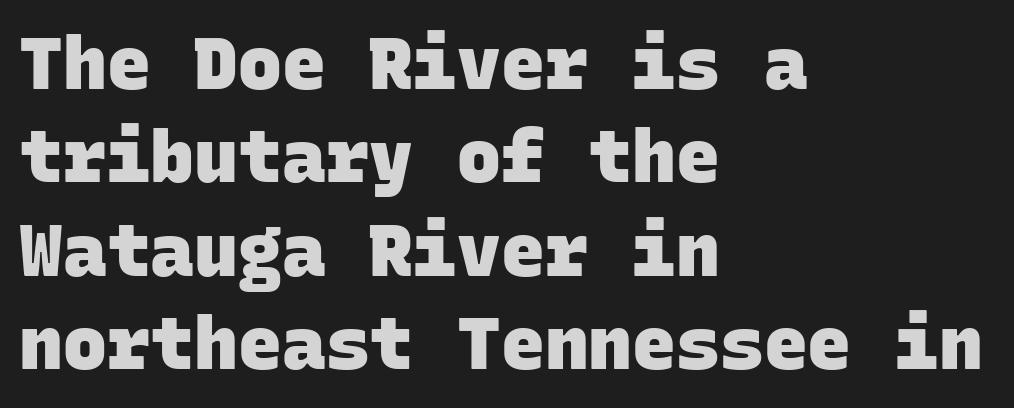
Q: Is the text bold? A: Yes.
Q: Is the typeface a serif or a sans-serif typeface? A: Sans-serif.
Q: Is the text underlined? A: No.
Q: How is the paragraph aligned? A: Left-aligned.
Q: Is the spacing between letters normal or unusually wide? A: Normal.
Q: Is the spacing between lines tight, normal or loose? A: Normal.
Q: Width (condensed, normal, or wide)? A: Normal.
Q: Stroke contrast? A: Low.
Q: x-height? A: Large.
Q: Monospaced? A: Yes.
